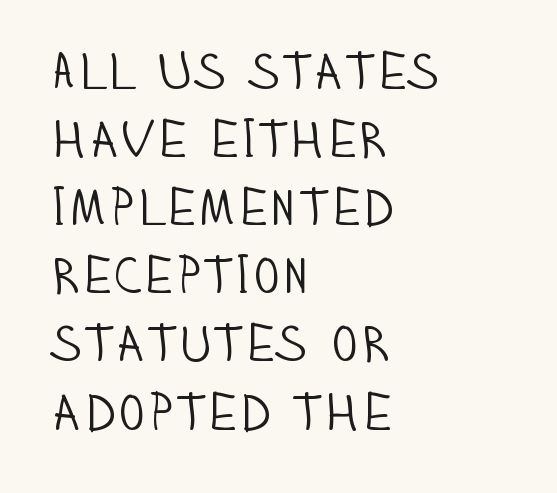
Q: Is the text bold? A: No.
Q: Is the text italic (slanted)? A: No, it is upright.
Q: Is the typeface a serif or a sans-serif typeface? A: Sans-serif.
Q: Is the text underlined? A: No.
Q: How is the paragraph aligned? A: Left-aligned.
Q: Is the spacing between letters normal or unusually wide? A: Normal.
Q: Is the spacing between lines tight, normal or loose? A: Normal.
Q: Width (condensed, normal, or wide)? A: Condensed.
Q: Stroke contrast? A: Low.
Q: x-height? A: Large.
Q: Monospaced? A: No.
